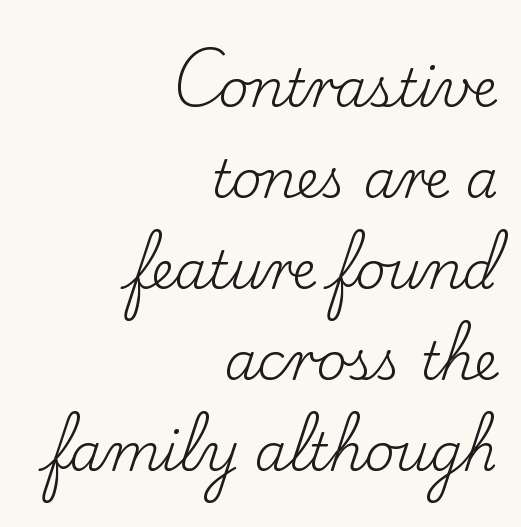
Q: Is the text bold? A: No.
Q: Is the text italic (slanted)? A: Yes.
Q: Is the typeface a serif or a sans-serif typeface? A: Serif.
Q: Is the text underlined? A: No.
Q: How is the paragraph aligned? A: Right-aligned.
Q: Is the spacing between letters normal or unusually wide? A: Normal.
Q: Width (condensed, normal, or wide)? A: Normal.
Q: Stroke contrast? A: Low.
Q: x-height? A: Small.
Q: Monospaced? A: No.
